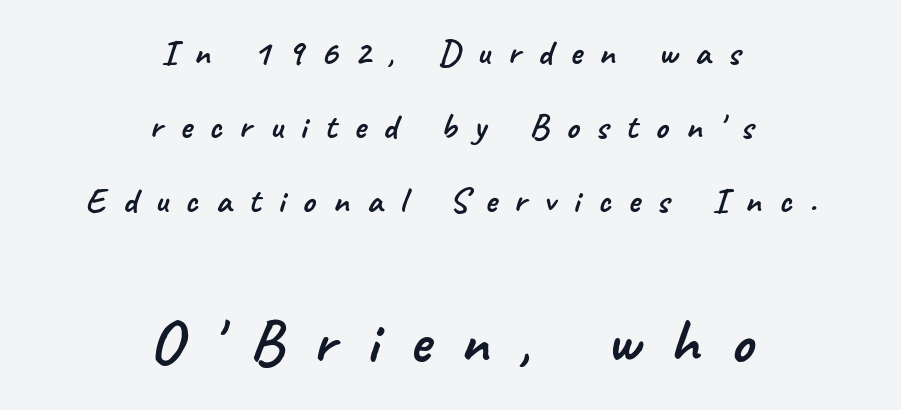
Q: Is the typeface a serif or a sans-serif typeface? A: Sans-serif.
Q: Is the text underlined? A: No.
Q: How is the paragraph aligned? A: Centered.
Q: Is the spacing between letters normal or unusually wide? A: Unusually wide.
Q: Is the spacing between lines tight, normal or loose? A: Loose.
Q: Which block of text is set in a larger size, the first (top) or the second (bottom)? A: The second (bottom) one.
Q: Width (condensed, normal, or wide)? A: Normal.
Q: Stroke contrast? A: Low.
Q: x-height? A: Small.
Q: Monospaced? A: No.
